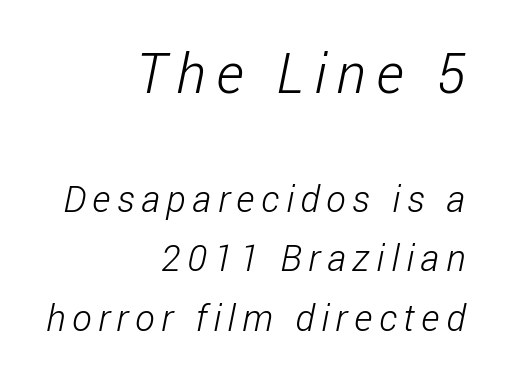
One-word summary of the alignment: right. Think of a printed novel: that variable character pitch is what you see here. The block of text has a typical density, with ordinary space between rows. A bare baseline throughout the passage.
